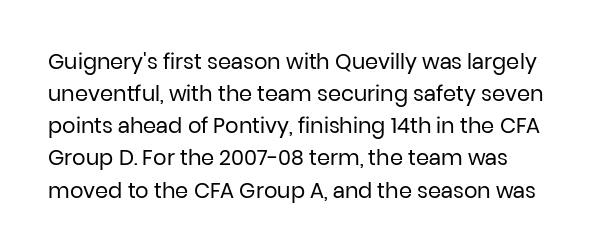
Q: Is the text bold? A: No.
Q: Is the text italic (slanted)? A: No, it is upright.
Q: Is the text underlined? A: No.
Q: How is the paragraph aligned? A: Left-aligned.
Q: Is the spacing between letters normal or unusually wide? A: Normal.
Q: Is the spacing between lines tight, normal or loose? A: Normal.
